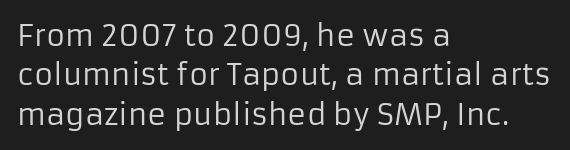
The image shows 29 px regular-weight sans-serif type, upright; set left-aligned, normal line spacing (1.36x), normal letter spacing, not underlined; low stroke contrast and a medium x-height.
